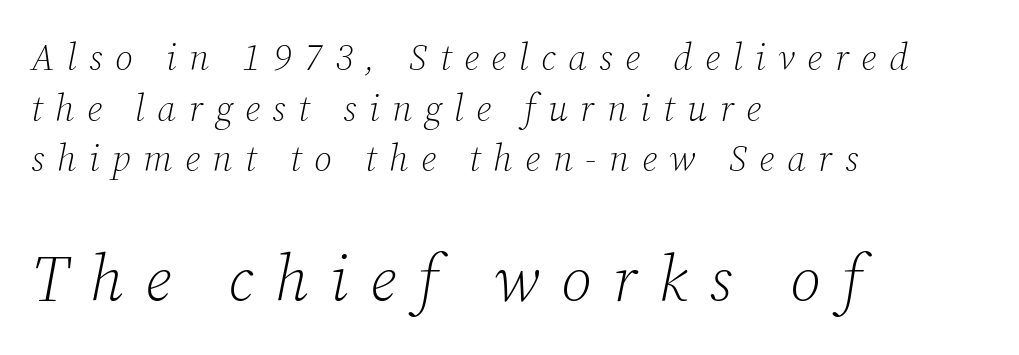
{"serif": "yes", "italic": "yes", "lean": "right", "slant_degrees": 12, "bold": "no", "weight": "light", "width": "normal", "stroke_contrast": "low", "x_height": "medium", "monospaced": "no", "underline": "no", "align": "left", "line_spacing": "normal", "line_spacing_ratio": 1.37, "letter_spacing": "wide", "letter_spacing_em": 0.34, "larger_block": "second", "size_ratio": 1.73, "glyph_px": 64}
